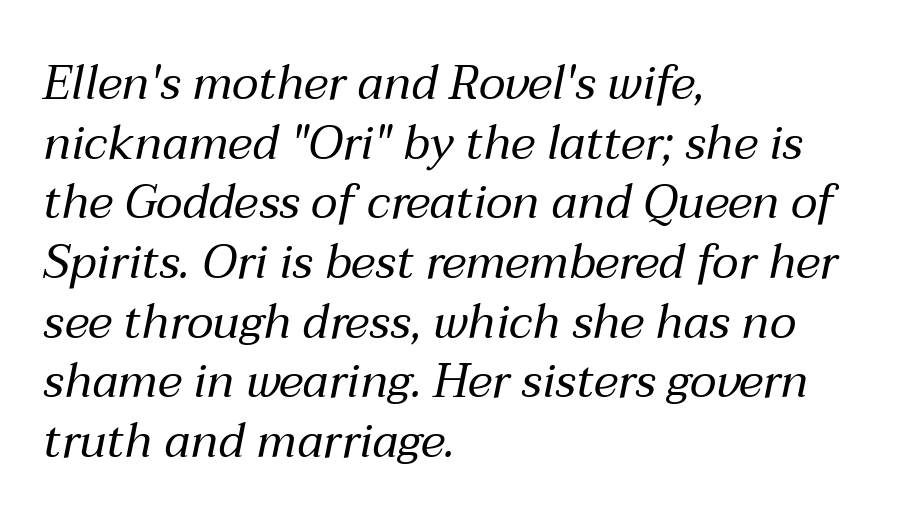
Q: Is the text bold? A: No.
Q: Is the text italic (slanted)? A: Yes, it leans right by about 12 degrees.
Q: Is the text underlined? A: No.
Q: How is the paragraph aligned? A: Left-aligned.
Q: Is the spacing between letters normal or unusually wide? A: Normal.
Q: Is the spacing between lines tight, normal or loose? A: Normal.
Q: Width (condensed, normal, or wide)? A: Normal.
Q: Stroke contrast? A: Medium.
Q: x-height? A: Medium.
Q: Monospaced? A: No.
